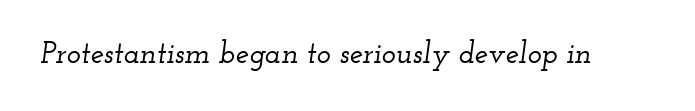
{"serif": "yes", "italic": "yes", "lean": "right", "slant_degrees": 12, "width": "wide", "stroke_contrast": "low", "x_height": "small", "monospaced": "no", "underline": "no", "letter_spacing": "normal", "letter_spacing_em": 0.0, "glyph_px": 30}
